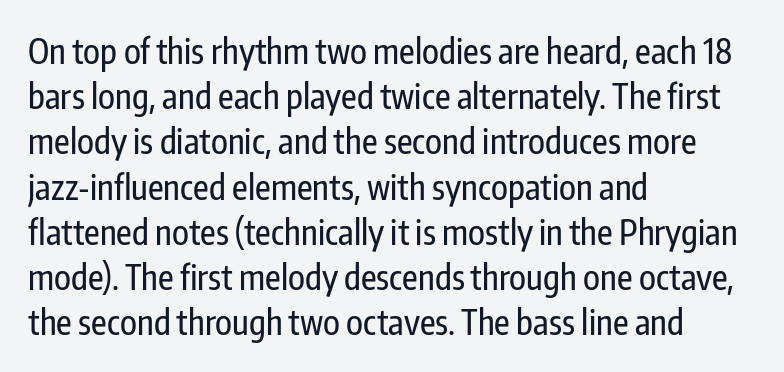
Rows of type keep a routine distance in the vertical direction. Style check: upright. I'd call this a sans setting — the letters go barefoot. How are the letters spaced? Ordinarily, with no added tracking.
